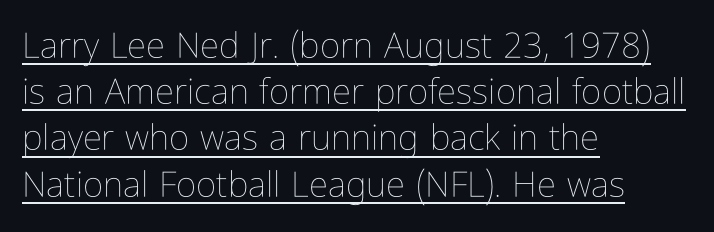
Teacher's note: observe the even left margin — that is flush-left alignment. Summary of vertical rhythm: regular, with standard interline spacing. These characters rest on top of a visible drawn line. This sample has the flowing, uneven cadence of proportional lettering.
